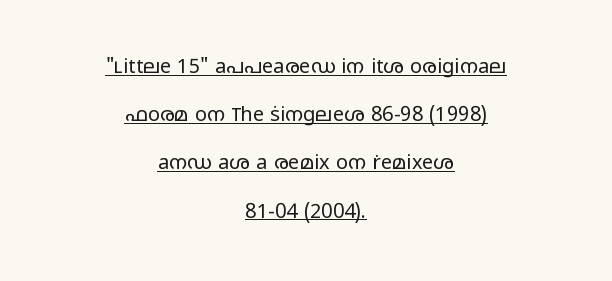
{"italic": "no", "bold": "no", "underline": "yes", "align": "center", "line_spacing": "loose", "line_spacing_ratio": 2.41, "letter_spacing": "normal", "letter_spacing_em": 0.0, "glyph_px": 20}
